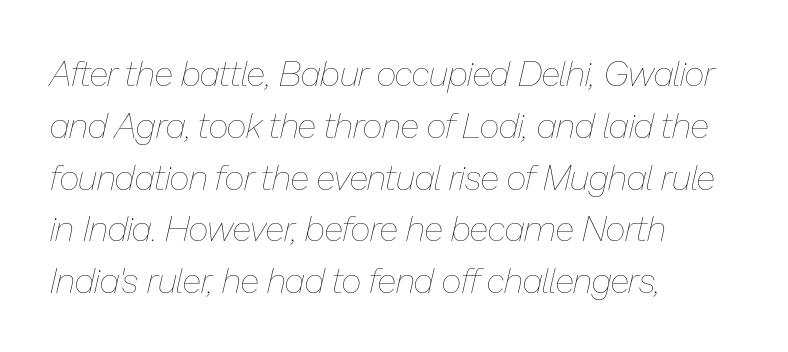
{"italic": "yes", "lean": "right", "slant_degrees": 13, "bold": "no", "weight": "thin", "width": "normal", "stroke_contrast": "low", "x_height": "medium", "monospaced": "no", "underline": "no", "align": "left", "line_spacing": "normal", "line_spacing_ratio": 1.48, "letter_spacing": "normal", "letter_spacing_em": 0.0, "glyph_px": 35}
